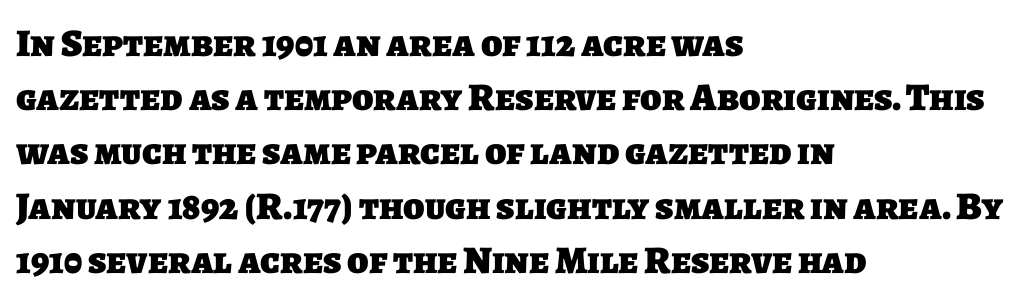
{"serif": "no", "bold": "yes", "weight": "heavy", "width": "normal", "stroke_contrast": "low", "x_height": "large", "monospaced": "no", "underline": "no", "align": "left", "line_spacing": "normal", "line_spacing_ratio": 1.39, "letter_spacing": "normal", "letter_spacing_em": 0.0, "glyph_px": 39}
